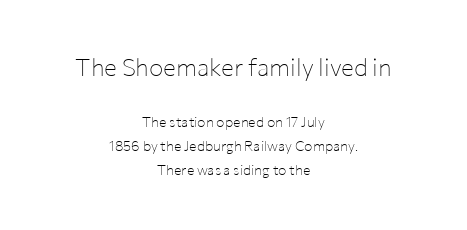
On a weight scale, this lands at 450 or below. Tall strokes in this sample are plumb rather than angled. Just letters on the line, the space beneath them empty. Nothing unusual about the tracking: characters are spaced as the font intends. Line starts and ends both wander, symmetrically. Block one is the big one; block two sits smaller underneath.
